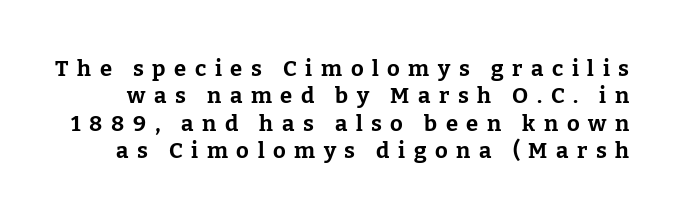
{"italic": "no", "bold": "yes", "underline": "no", "line_spacing_ratio": 1.24, "letter_spacing": "wide", "letter_spacing_em": 0.39, "glyph_px": 22}
